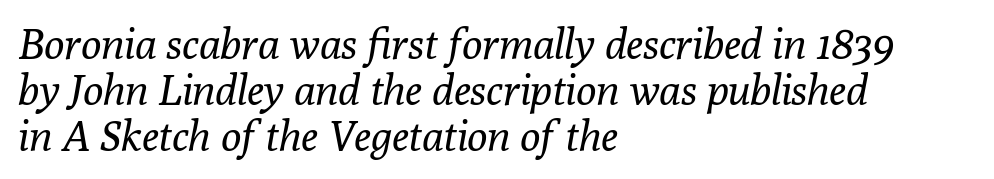
The letters advance in unequal steps, a hallmark of proportional type. This is oblique type, the kind used for emphasis or titles. You could barely slide anything between these rows. Unlike a clean sans, this face finishes its strokes with serifs. Teacher's note: observe the even left margin — that is flush-left alignment. Here the glyphs are tracked normally, forming tight word shapes.
